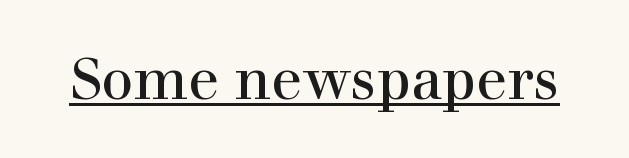
Q: Is the text italic (slanted)? A: No, it is upright.
Q: Is the typeface a serif or a sans-serif typeface? A: Serif.
Q: Is the text underlined? A: Yes.
Q: Is the spacing between letters normal or unusually wide? A: Normal.
Q: Width (condensed, normal, or wide)? A: Normal.
Q: x-height? A: Medium.
Q: Monospaced? A: No.
